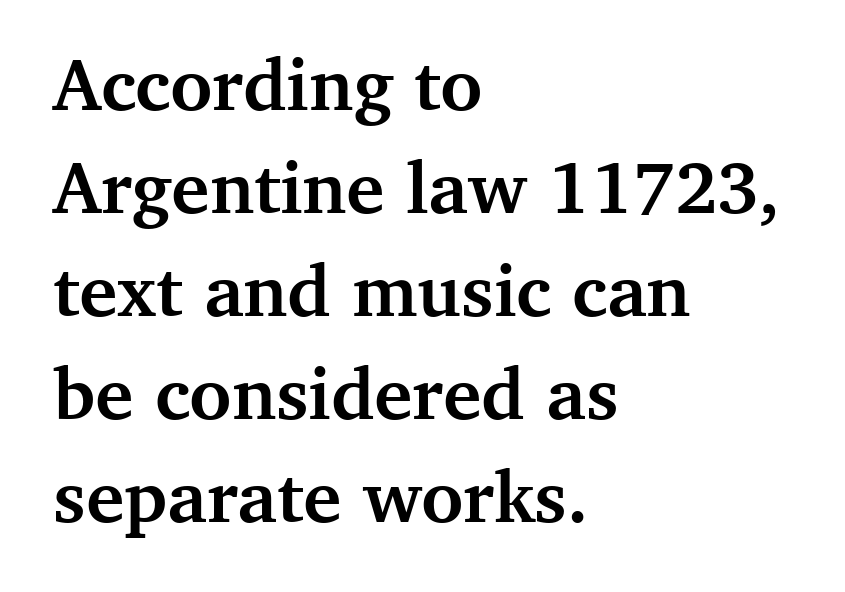
Words appear dense and cohesive because spacing is normal. Spacing verdict: proportional, widths tailored to each character. The designer left line spacing at the default. This is heavy type, rendered in bold. The passage is arranged the way most books set body copy — flush left. The type sits square on the baseline with zero lean.
